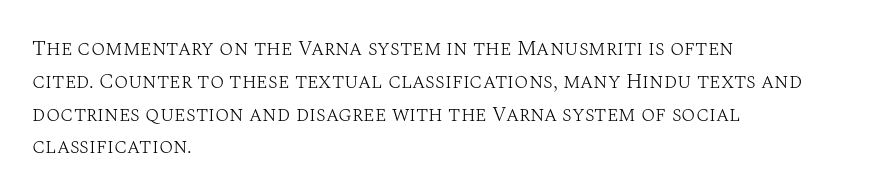
The image shows 21 px text type, upright; set left-aligned, normal line spacing (1.56x), normal letter spacing, not underlined.
